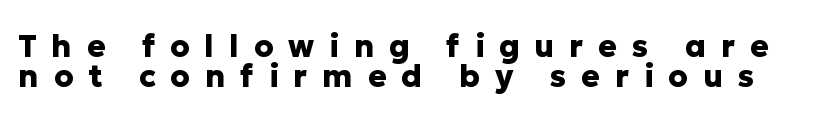
The image shows 31 px heavy sans-serif type, upright; set tight line spacing (0.98x), unusually wide letter spacing (+0.48 em), not underlined; low stroke contrast and a medium x-height.
